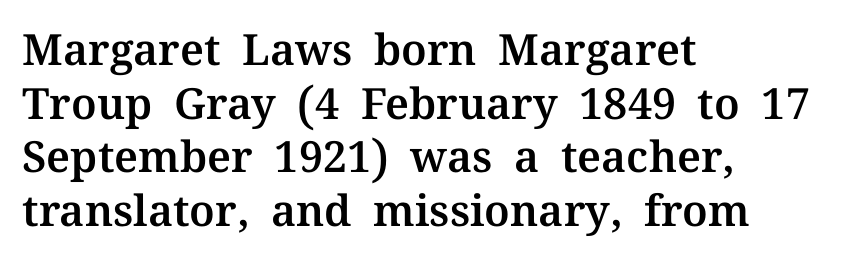
These lines were composed using upright roman letters. Rule under the text: the space is simply empty. The rag falls on the right side of this text block. Do the characters align in a grid? No, the font is proportional.
